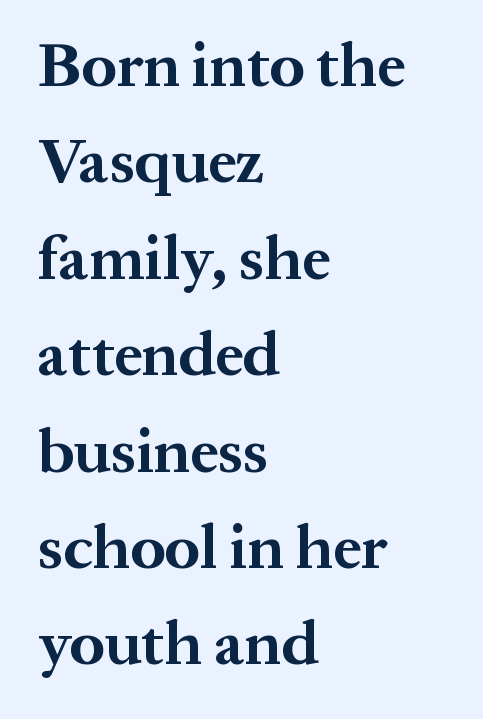
The image shows 63 px bold serif type, upright; set left-aligned, normal line spacing (1.53x), normal letter spacing, not underlined; medium stroke contrast and a medium x-height.
